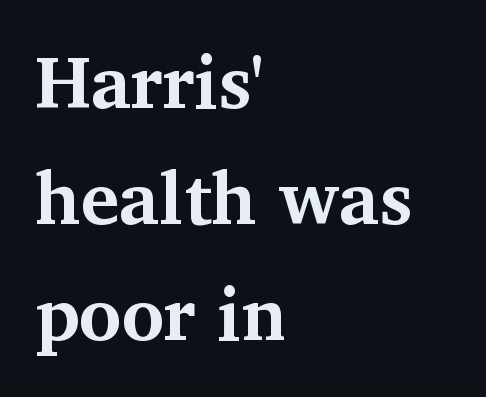
{"serif": "yes", "italic": "no", "bold": "yes", "weight": "bold", "width": "normal", "stroke_contrast": "medium", "x_height": "medium", "monospaced": "no", "underline": "no", "align": "left", "line_spacing": "normal", "line_spacing_ratio": 1.59, "letter_spacing": "normal", "letter_spacing_em": 0.0, "glyph_px": 73}
